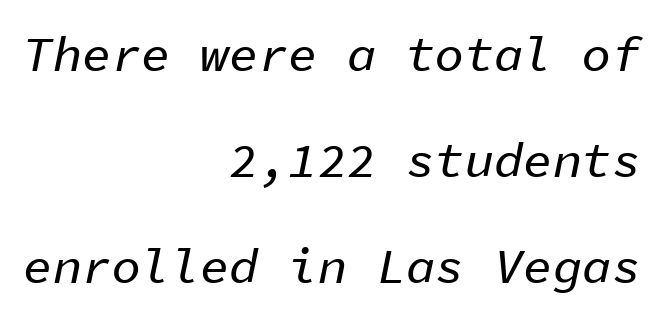
{"italic": "yes", "lean": "right", "slant_degrees": 11, "width": "normal", "stroke_contrast": "low", "x_height": "medium", "monospaced": "yes", "underline": "no", "align": "right", "line_spacing": "loose", "line_spacing_ratio": 2.16, "letter_spacing": "normal", "letter_spacing_em": 0.0, "glyph_px": 49}
